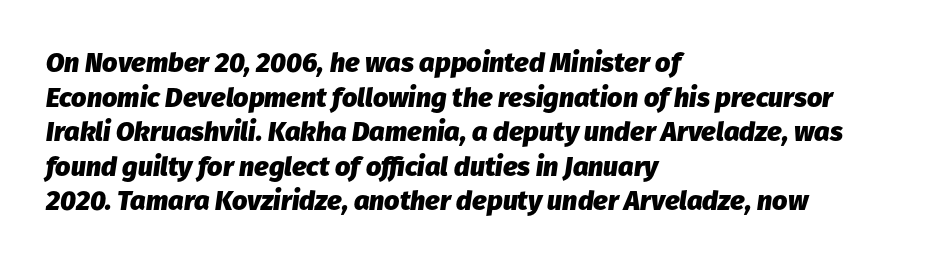
Q: Is the text bold? A: Yes.
Q: Is the text italic (slanted)? A: Yes, it leans right by about 8 degrees.
Q: Is the text underlined? A: No.
Q: How is the paragraph aligned? A: Left-aligned.
Q: Is the spacing between letters normal or unusually wide? A: Normal.
Q: Is the spacing between lines tight, normal or loose? A: Normal.
